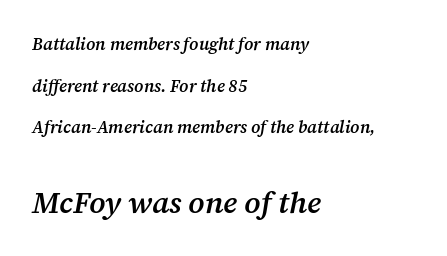
The image shows 30 px semibold serif type, italic (leaning right); set left-aligned, loose line spacing (2.45x), normal letter spacing, not underlined; the second (bottom) block is 1.76x larger; medium stroke contrast and a medium x-height.
